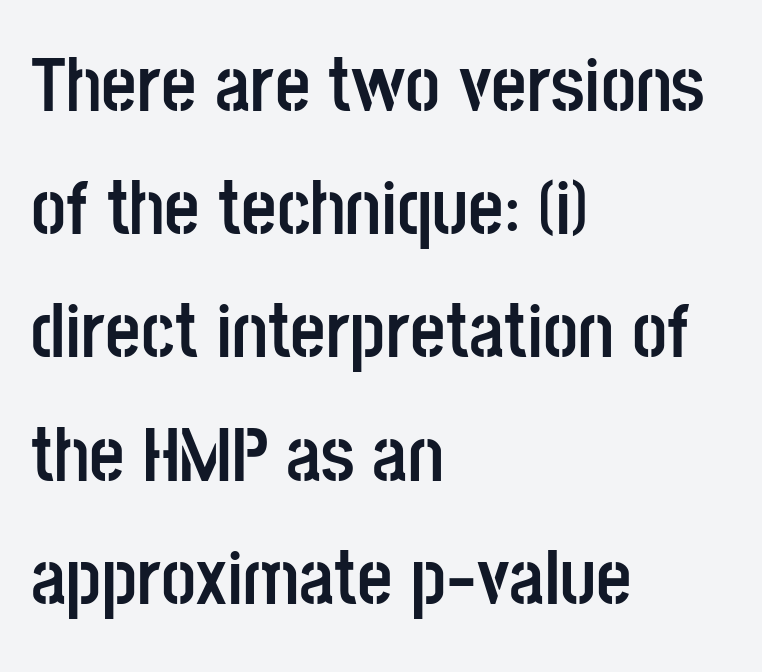
The image shows 77 px semibold, condensed sans-serif type, upright; set left-aligned, normal line spacing (1.6x), normal letter spacing, not underlined; low stroke contrast and a large x-height.
